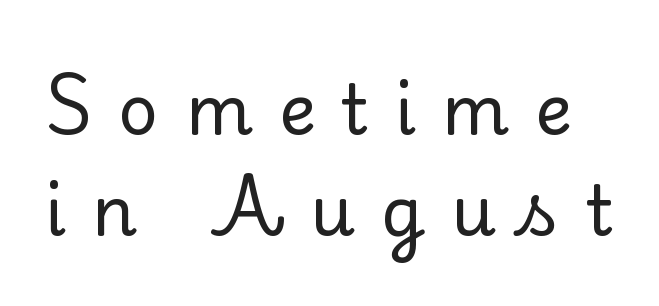
Q: Is the text italic (slanted)? A: No, it is upright.
Q: Is the typeface a serif or a sans-serif typeface? A: Serif.
Q: Is the text underlined? A: No.
Q: Is the spacing between letters normal or unusually wide? A: Unusually wide.
Q: Is the spacing between lines tight, normal or loose? A: Normal.
Q: Width (condensed, normal, or wide)? A: Normal.
Q: Stroke contrast? A: Low.
Q: x-height? A: Small.
Q: Monospaced? A: No.
